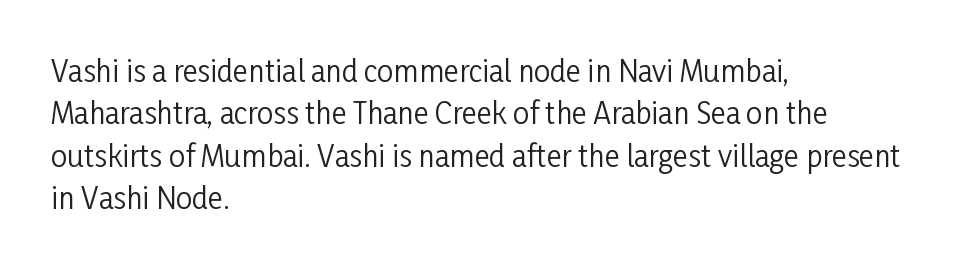
The image shows 29 px regular-weight, condensed sans-serif type, upright; set left-aligned, normal line spacing (1.46x), normal letter spacing, not underlined; low stroke contrast and a medium x-height.
